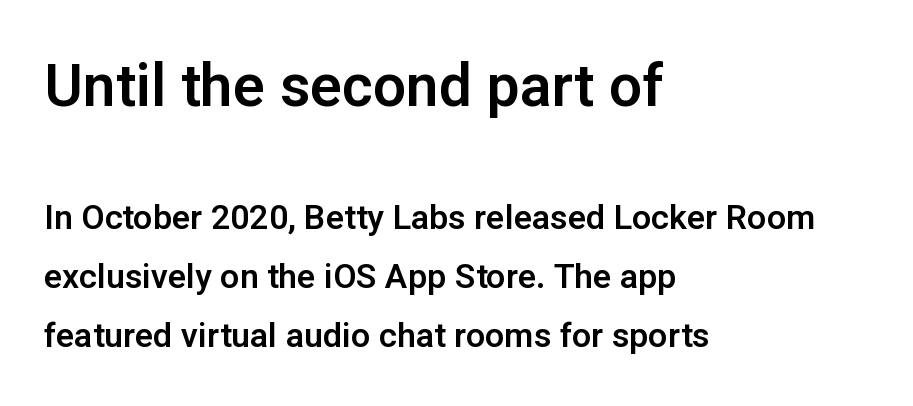
The area under the type is left untouched. Nothing sits at the stroke ends, so this counts as sans-serif. Default kerning and tracking; the words read as compact shapes. Caption: multi-line text, flush left, ragged right. The face used here appears at its bigger size in the upper chunk.
